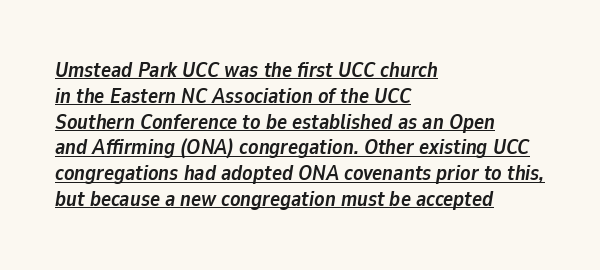
What weight is shown? A full bold with thick strokes. The whole block is typeset with a tilt. Horizontal alignment here is leftward, the default for most running prose. The passage shown has conventional tracking throughout. A baseline rule has been typeset under these characters.
